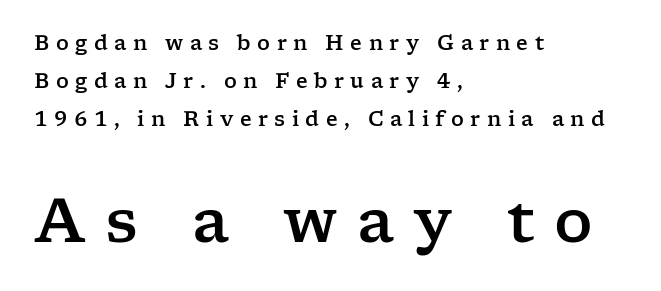
The image shows 60 px wide serif type, upright; set left-aligned, line spacing 1.89x, unusually wide letter spacing (+0.32 em), not underlined; the second (bottom) block is 3.0x larger; low stroke contrast and a medium x-height.
